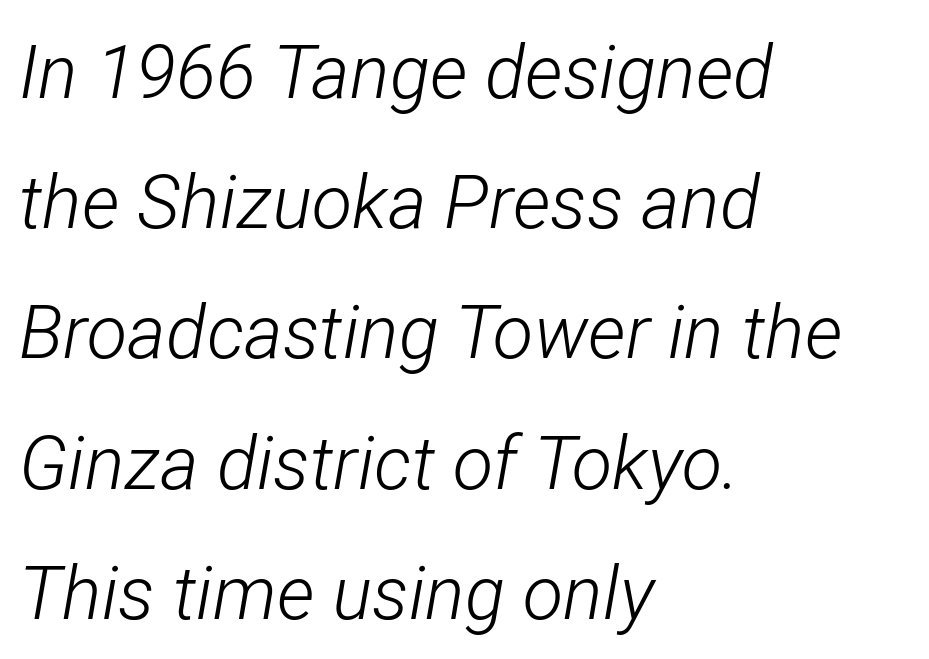
The image shows 74 px light, condensed type, italic (leaning right); set left-aligned, line spacing 1.76x, normal letter spacing, not underlined; low stroke contrast and a medium x-height.
